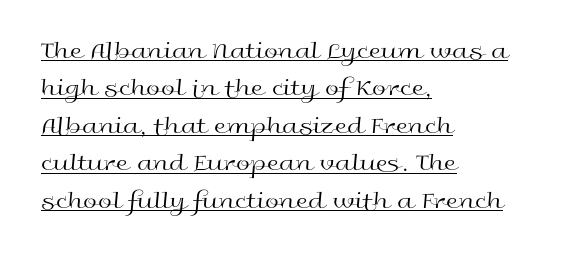
The image shows 25 px text type, upright; set left-aligned, normal line spacing (1.5x), normal letter spacing, underlined.
